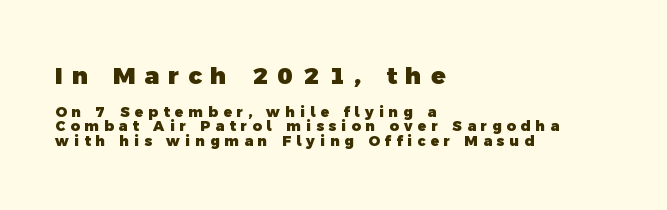
Size hierarchy here favors the leading block over the trailing one. The rendering uses a bold face; every stroke is thick and dark. The passage shown stacks its lines with hardly any gap. Beneath every word, the page is bare. Display-style spreading of the glyphs; the letterfit is very open.
